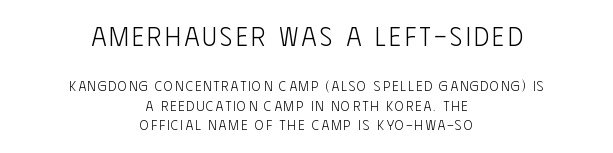
{"italic": "no", "bold": "no", "underline": "no", "align": "center", "line_spacing": "normal", "line_spacing_ratio": 1.4, "larger_block": "first", "size_ratio": 1.86, "glyph_px": 26}
